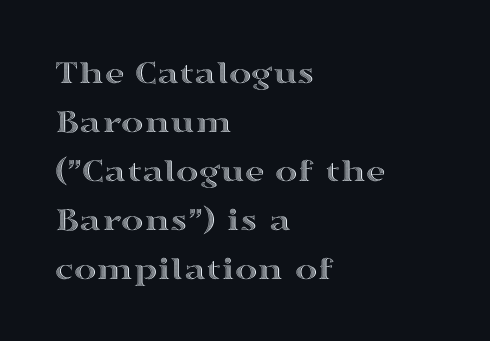
Q: Is the text italic (slanted)? A: No, it is upright.
Q: Is the text underlined? A: No.
Q: How is the paragraph aligned? A: Left-aligned.
Q: Is the spacing between letters normal or unusually wide? A: Normal.
Q: Is the spacing between lines tight, normal or loose? A: Normal.
Q: Width (condensed, normal, or wide)? A: Wide.
Q: x-height? A: Medium.
Q: Monospaced? A: No.
